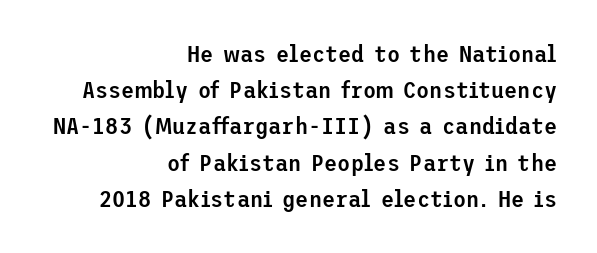
Designer's note — italics off, roman on. Inter-character spacing is left at the font's built-in metrics. Does the leading feel generous? No, just average. The glyphs have the mass of a demibold cut, below bold. In CSS terms this would be text-align: right. Underline: absent.
